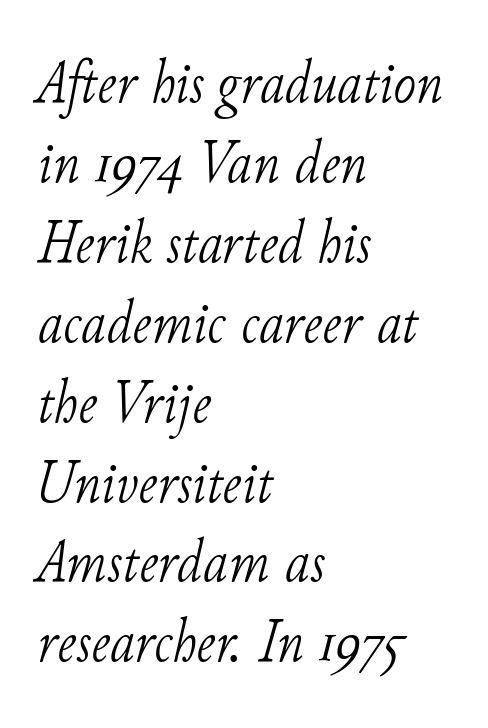
{"serif": "yes", "italic": "yes", "lean": "right", "slant_degrees": 11, "bold": "no", "weight": "light", "width": "normal", "stroke_contrast": "low", "x_height": "small", "monospaced": "no", "underline": "no", "align": "left", "line_spacing": "normal", "line_spacing_ratio": 1.31, "letter_spacing": "normal", "letter_spacing_em": 0.0, "glyph_px": 61}
